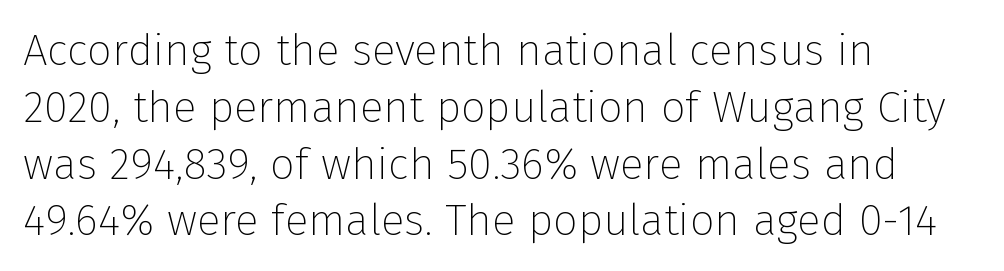
Q: Is the text bold? A: No.
Q: Is the text italic (slanted)? A: No, it is upright.
Q: Is the typeface a serif or a sans-serif typeface? A: Sans-serif.
Q: Is the text underlined? A: No.
Q: How is the paragraph aligned? A: Left-aligned.
Q: Is the spacing between letters normal or unusually wide? A: Normal.
Q: Is the spacing between lines tight, normal or loose? A: Normal.
Q: Width (condensed, normal, or wide)? A: Normal.
Q: Stroke contrast? A: Low.
Q: x-height? A: Medium.
Q: Monospaced? A: No.
